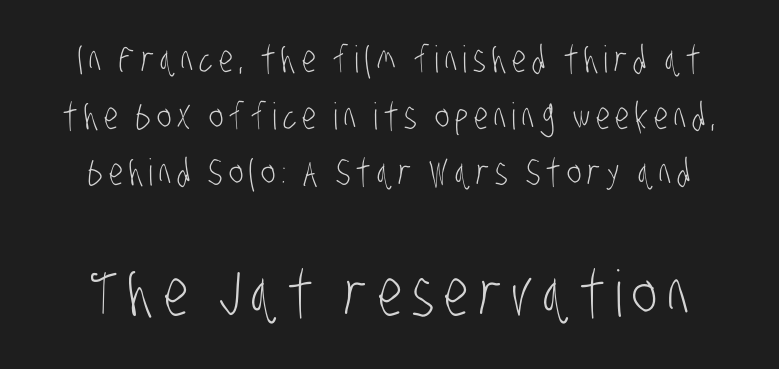
Is this a fixed-width face? No — the glyphs have proportional, varying widths. The composition opens small and finishes big. Each new line begins a customary step beneath the previous one. Note: no serifs on the glyphs. The space directly below the letters is spotless. Unbolded letterforms with no extra heft.
